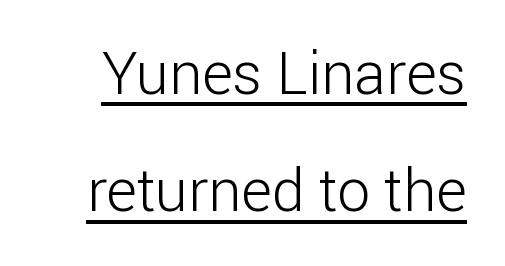
Q: Is the text bold? A: No.
Q: Is the text italic (slanted)? A: No, it is upright.
Q: Is the typeface a serif or a sans-serif typeface? A: Sans-serif.
Q: Is the text underlined? A: Yes.
Q: Is the spacing between letters normal or unusually wide? A: Normal.
Q: Is the spacing between lines tight, normal or loose? A: Loose.
Q: Width (condensed, normal, or wide)? A: Normal.
Q: Stroke contrast? A: Low.
Q: x-height? A: Medium.
Q: Monospaced? A: No.
